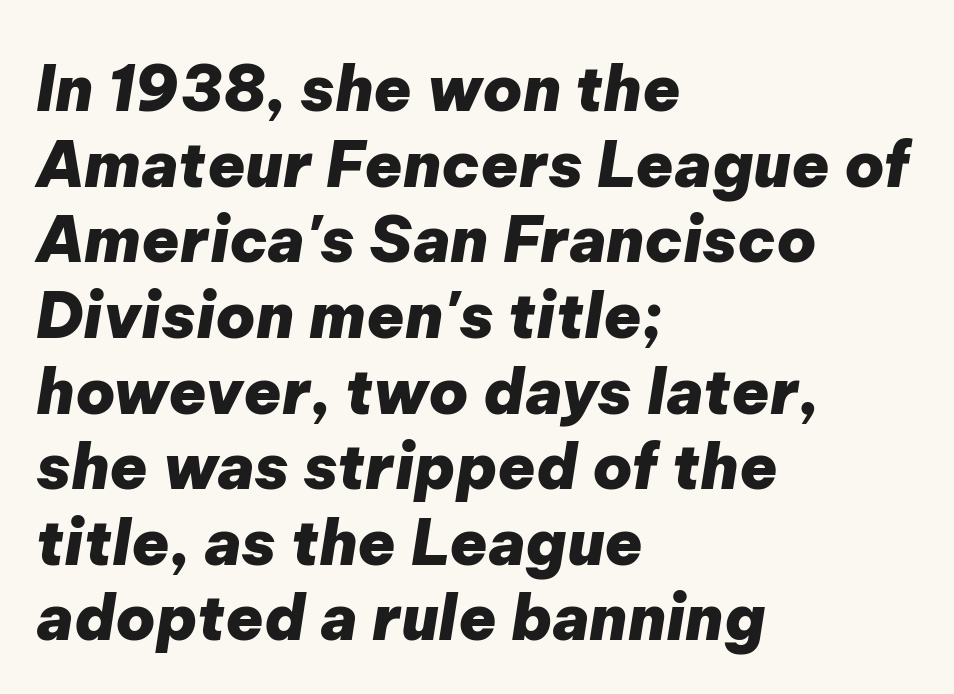
The image shows 62 px heavy type, italic (leaning right); set left-aligned, line spacing 1.22x, normal letter spacing, not underlined; low stroke contrast and a medium x-height.
